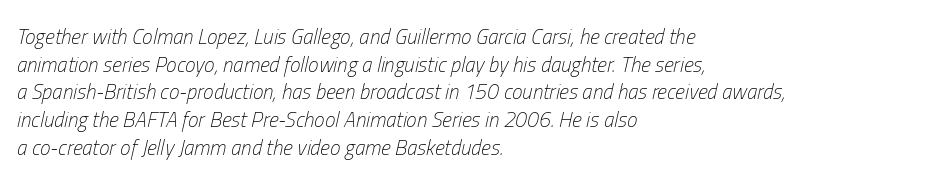
Stem width sits at or under what a default text font uses. These lines keep a tight, regular rhythm from letter to letter. The rows are spaced the way most documents space them. Observe the lean: these are italic letterforms. This sample is left-justified, so line endings fall wherever the words run out. Each row of text sits above clean, open space.
